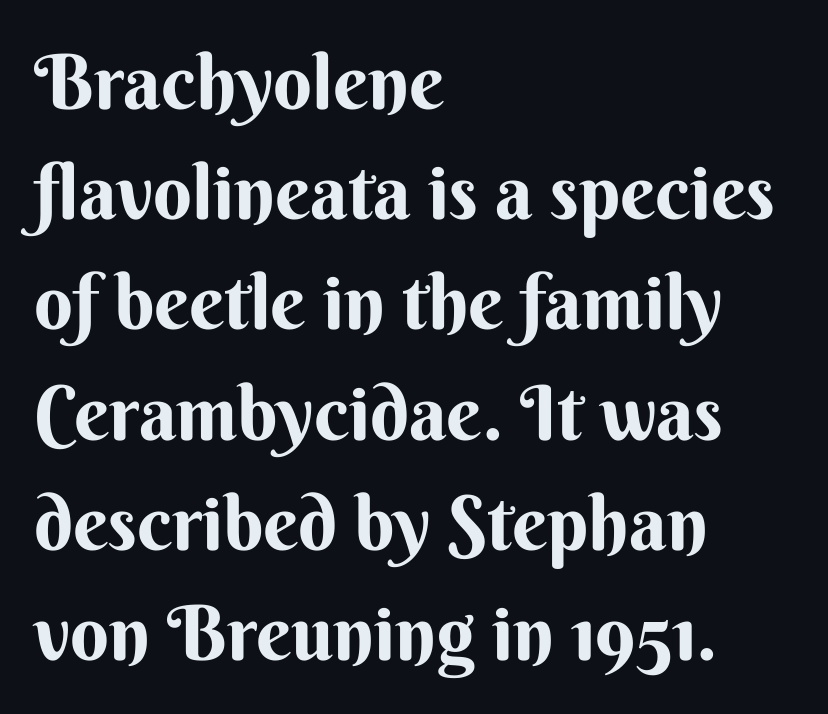
This is the regular roman posture of the typeface. Here the designer chose a conventional face with non-uniform glyph widths. Lines of text with bare space underneath. The compositor pushed each line to the left boundary. Spacing between characters is what you'd get straight out of the box. Normally led — the rows are evenly, conventionally spaced.
